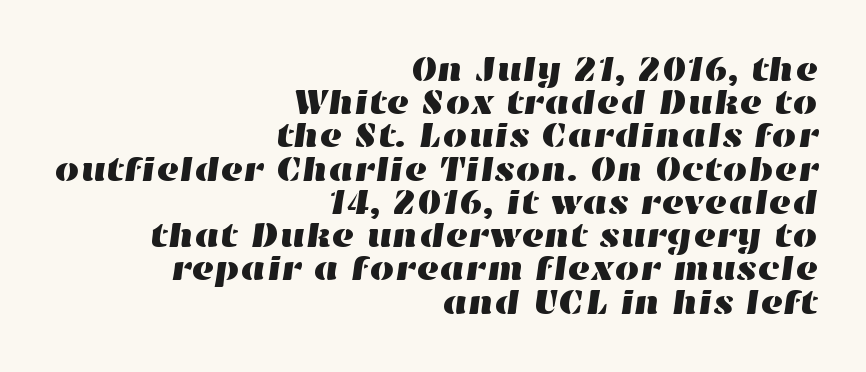
{"width": "wide", "stroke_contrast": "high", "x_height": "medium", "monospaced": "no", "underline": "no", "align": "right", "line_spacing": "tight", "line_spacing_ratio": 0.95, "letter_spacing": "normal", "letter_spacing_em": 0.0, "glyph_px": 35}
